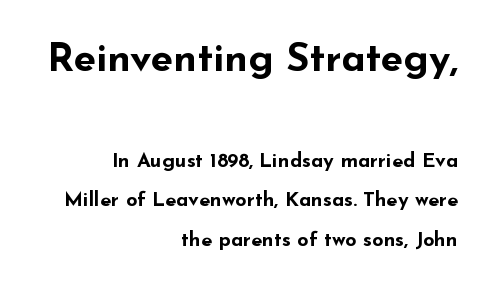
The image shows 40 px bold, wide sans-serif type, upright; set right-aligned, loose line spacing (1.97x), normal letter spacing, not underlined; the first (top) block is 2.0x larger; low stroke contrast and a small x-height.
